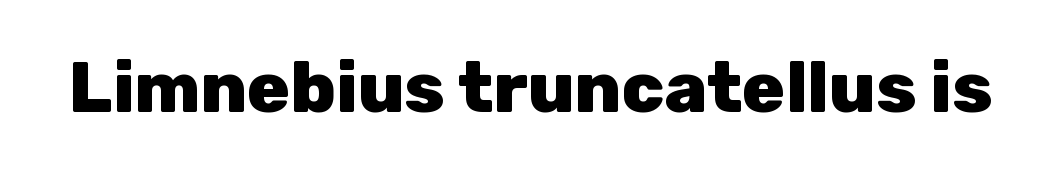
The image shows 71 px heavy sans-serif type, upright; set normal letter spacing, not underlined; low stroke contrast and a medium x-height.
